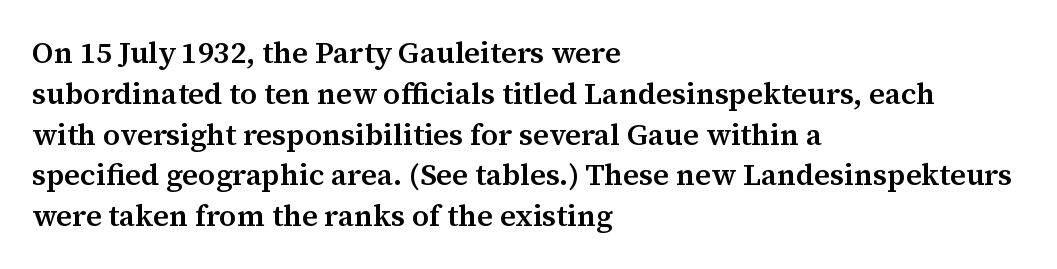
Q: Is the text bold? A: Semi-bold.
Q: Is the text italic (slanted)? A: No, it is upright.
Q: Is the typeface a serif or a sans-serif typeface? A: Serif.
Q: Is the text underlined? A: No.
Q: How is the paragraph aligned? A: Left-aligned.
Q: Is the spacing between letters normal or unusually wide? A: Normal.
Q: Is the spacing between lines tight, normal or loose? A: Normal.
Q: Width (condensed, normal, or wide)? A: Normal.
Q: Stroke contrast? A: Medium.
Q: x-height? A: Medium.
Q: Monospaced? A: No.
